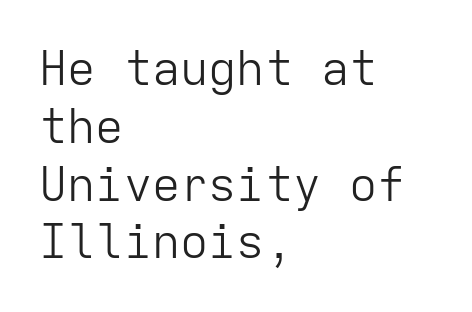
{"serif": "no", "italic": "no", "bold": "no", "weight": "light", "width": "normal", "stroke_contrast": "low", "x_height": "medium", "monospaced": "yes", "underline": "no", "align": "left", "line_spacing_ratio": 1.23, "letter_spacing": "normal", "letter_spacing_em": 0.0, "glyph_px": 47}
